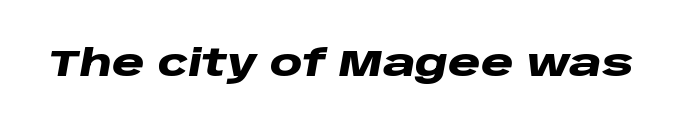
The image shows 37 px heavy, wide type, italic (leaning right); set normal letter spacing, not underlined; low stroke contrast and a large x-height.
